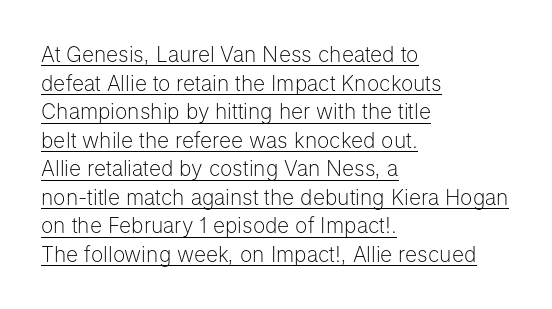
Q: Is the text bold? A: No.
Q: Is the text italic (slanted)? A: No, it is upright.
Q: Is the text underlined? A: Yes.
Q: How is the paragraph aligned? A: Left-aligned.
Q: Is the spacing between letters normal or unusually wide? A: Normal.
Q: Is the spacing between lines tight, normal or loose? A: Normal.
